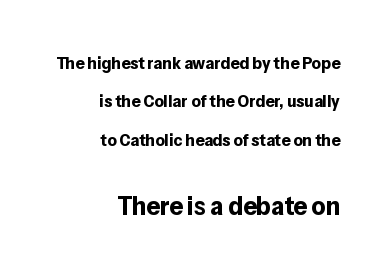
{"italic": "no", "bold": "yes", "underline": "no", "align": "right", "line_spacing": "loose", "line_spacing_ratio": 2.13, "letter_spacing": "normal", "letter_spacing_em": 0.0, "larger_block": "second", "size_ratio": 1.5, "glyph_px": 27}
